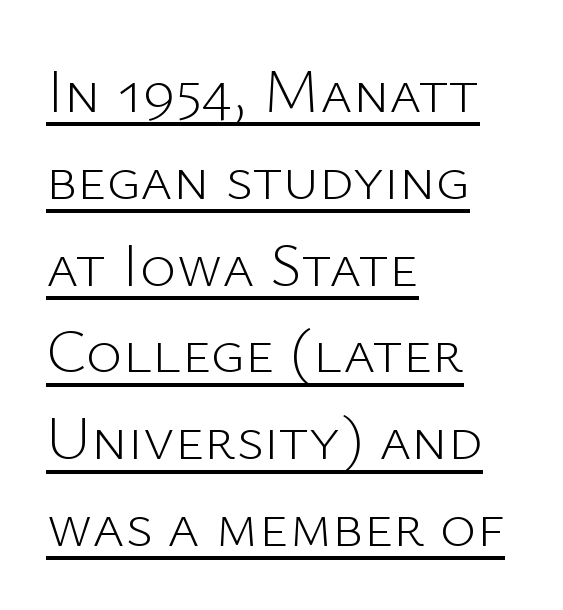
Teacher's note: observe the even left margin — that is flush-left alignment. Each letter's strokes conclude bluntly, with no projecting serifs. These lines sit exactly where default settings would place them. Is this a fixed-width face? No — the glyphs have proportional, varying widths. You can see a thin bar hugging the bottom of the glyphs.
